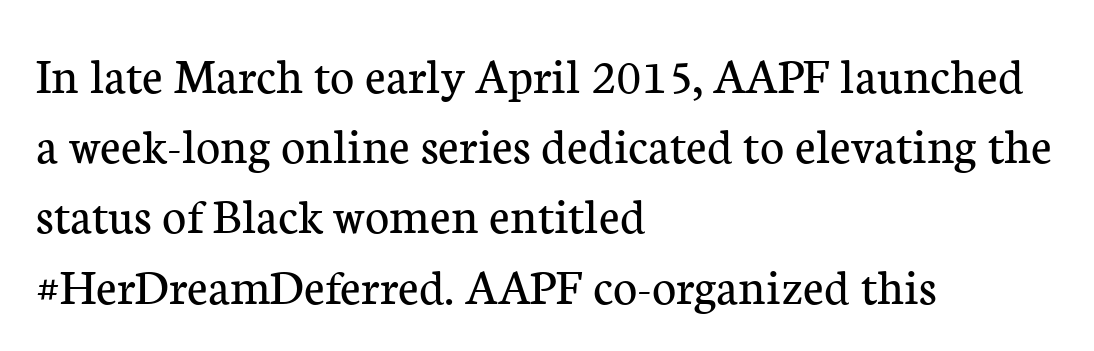
The image shows 52 px regular-weight serif type, upright; set left-aligned, normal line spacing (1.35x), normal letter spacing, not underlined; low stroke contrast and a medium x-height.
